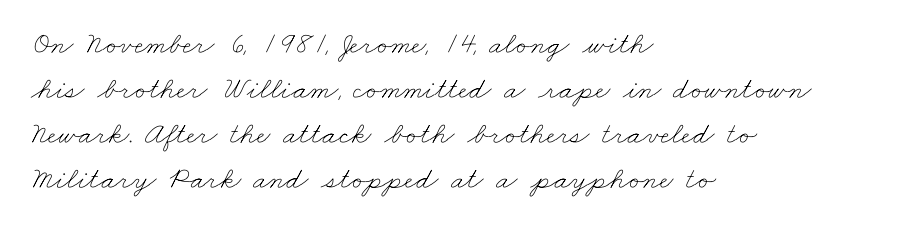
{"bold": "no", "weight": "thin", "width": "wide", "stroke_contrast": "low", "x_height": "small", "monospaced": "no", "underline": "no", "align": "left", "line_spacing": "normal", "line_spacing_ratio": 1.45, "letter_spacing": "normal", "letter_spacing_em": 0.0, "glyph_px": 31}
